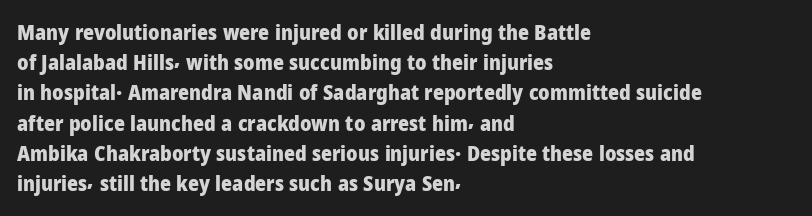
Q: Is the text bold? A: Yes.
Q: Is the text italic (slanted)? A: No, it is upright.
Q: Is the text underlined? A: No.
Q: How is the paragraph aligned? A: Left-aligned.
Q: Is the spacing between letters normal or unusually wide? A: Normal.
Q: Is the spacing between lines tight, normal or loose? A: Normal.
